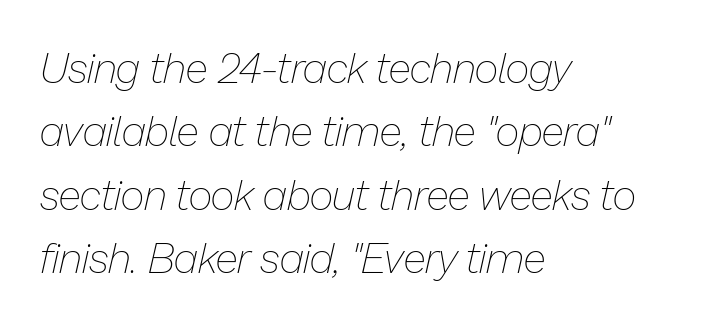
Reading down the column, the eye jumps a familiar distance to each next line. The whole block is typeset with a tilt. Stems here are at most as thick as an everyday book face. Between one letter and the next there's only the usual sliver of space. You could not count columns in this text — the font is proportionally spaced.
